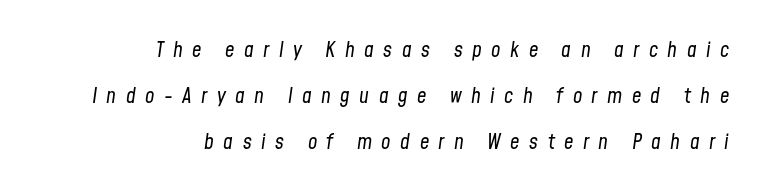
Q: Is the text bold? A: No.
Q: Is the text italic (slanted)? A: Yes, it leans right by about 8 degrees.
Q: Is the text underlined? A: No.
Q: How is the paragraph aligned? A: Right-aligned.
Q: Is the spacing between letters normal or unusually wide? A: Unusually wide.
Q: Is the spacing between lines tight, normal or loose? A: Loose.
